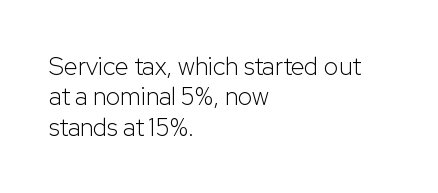
Nope, not italic — everything's standing straight. Only glyphs here, with clear space below each row. Leftover space on each line is placed entirely after the last word. The gaps between neighbouring characters are ordinary and unremarkable. A light-to-regular cut is what we see here.
